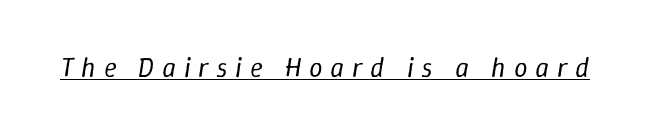
Stroke thickness stays within the range of a standard reading face or lighter. Each line of the rendering has a horizontal stroke beneath the glyphs. Compared with typical body copy, the letter spacing here is much looser. Style check: oblique.
